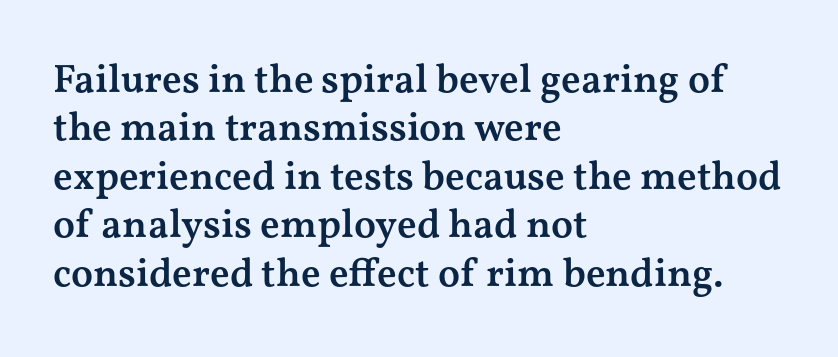
{"serif": "yes", "italic": "no", "bold": "semi", "weight": "semibold", "width": "wide", "stroke_contrast": "medium", "x_height": "medium", "monospaced": "no", "underline": "no", "align": "left", "line_spacing_ratio": 1.21, "letter_spacing": "normal", "letter_spacing_em": 0.0, "glyph_px": 40}
